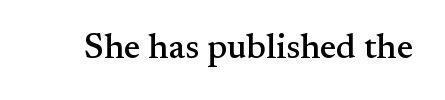
{"serif": "yes", "italic": "no", "width": "normal", "stroke_contrast": "medium", "x_height": "small", "monospaced": "no", "underline": "no", "letter_spacing": "normal", "letter_spacing_em": 0.0, "glyph_px": 35}
